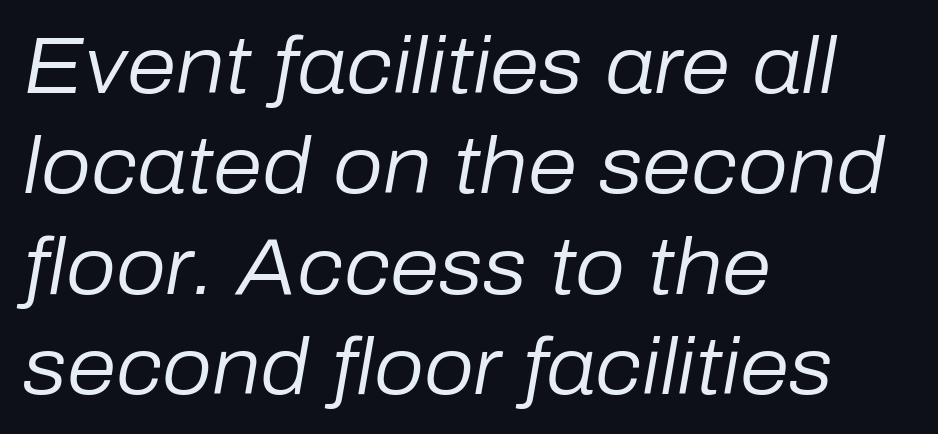
{"italic": "yes", "lean": "right", "slant_degrees": 10, "bold": "no", "weight": "regular", "width": "normal", "stroke_contrast": "low", "x_height": "medium", "monospaced": "no", "underline": "no", "align": "left", "line_spacing": "normal", "line_spacing_ratio": 1.27, "letter_spacing": "normal", "letter_spacing_em": 0.0, "glyph_px": 79}
